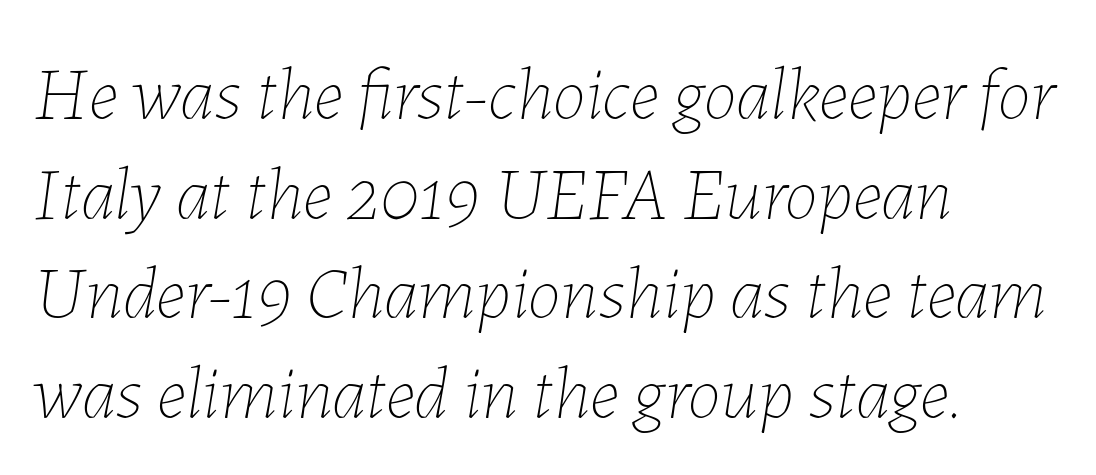
Q: Is the text bold? A: No.
Q: Is the text italic (slanted)? A: Yes, it leans right by about 7 degrees.
Q: Is the text underlined? A: No.
Q: How is the paragraph aligned? A: Left-aligned.
Q: Is the spacing between letters normal or unusually wide? A: Normal.
Q: Is the spacing between lines tight, normal or loose? A: Normal.
Q: Width (condensed, normal, or wide)? A: Normal.
Q: Stroke contrast? A: Low.
Q: x-height? A: Medium.
Q: Monospaced? A: No.
